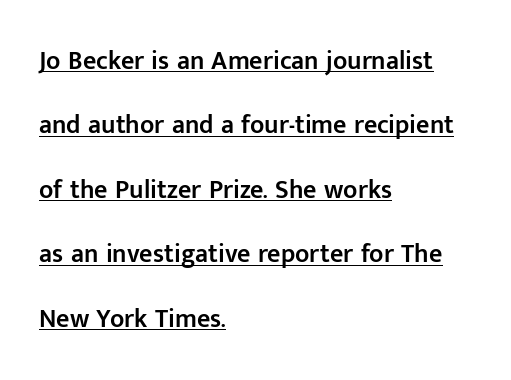
The image shows 26 px text type, upright; set left-aligned, loose line spacing (2.48x), normal letter spacing, underlined.
